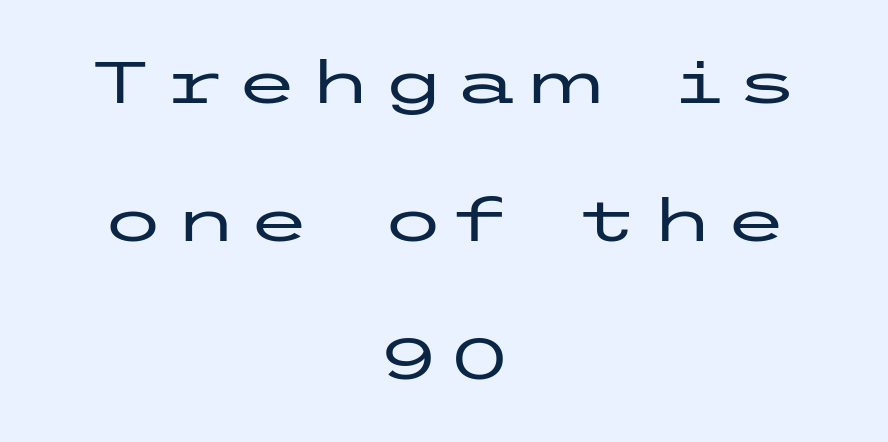
If you drew a line through each stem, it would be perfectly vertical. This rendering uses center alignment, leaving both contours irregular but symmetric. Quick note: interline space is abundant. Nothing sits at the stroke ends, so this counts as sans-serif.
